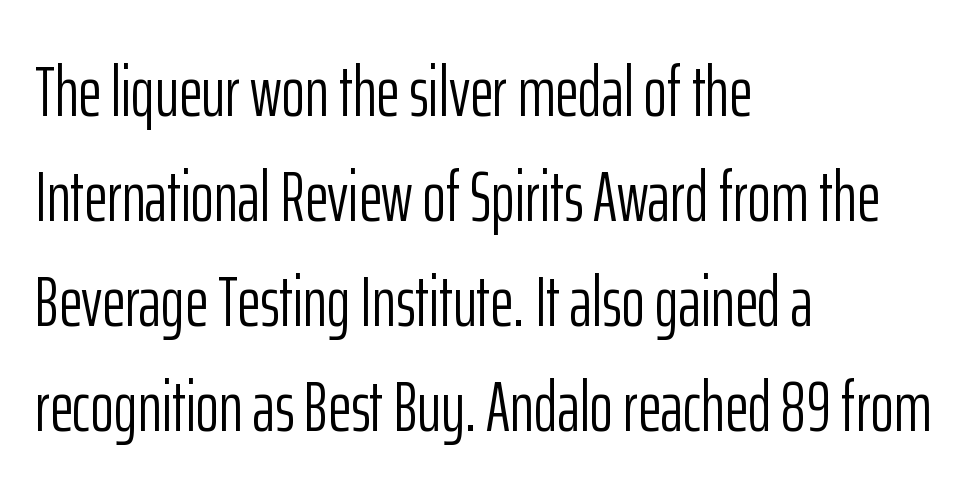
The letters advance in unequal steps, a hallmark of proportional type. Evenly set lines give the paragraph a standard silhouette. Unlike a traditional serif, this face leaves its strokes unadorned. The type sits square on the baseline with zero lean.
